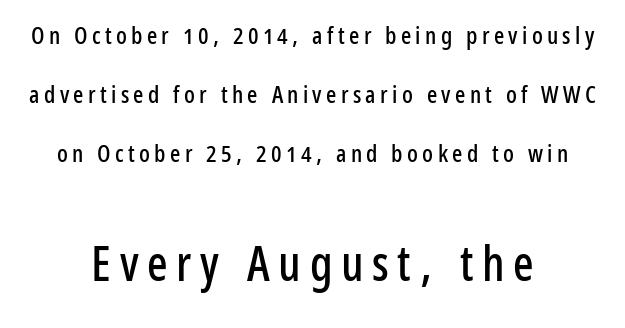
{"serif": "no", "italic": "no", "width": "condensed", "stroke_contrast": "low", "x_height": "medium", "monospaced": "no", "underline": "no", "align": "center", "line_spacing": "loose", "line_spacing_ratio": 2.46, "larger_block": "second", "size_ratio": 2.0, "glyph_px": 48}
